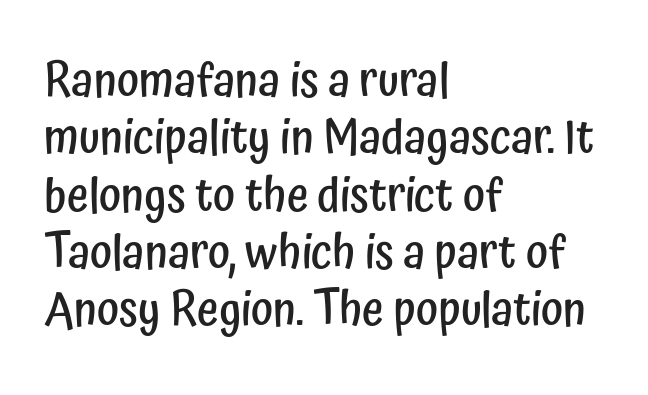
{"serif": "no", "italic": "no", "bold": "semi", "weight": "semibold", "width": "condensed", "stroke_contrast": "low", "x_height": "medium", "monospaced": "no", "underline": "no", "align": "left", "line_spacing_ratio": 1.22, "letter_spacing": "normal", "letter_spacing_em": 0.0, "glyph_px": 47}
